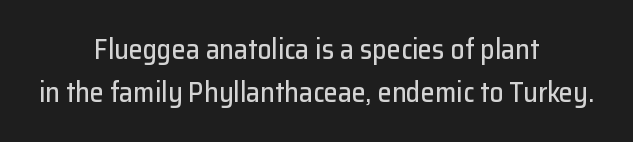
Layout note: lines centered. Honestly, the row spacing looks completely unremarkable. A typesetter would call this zero additional tracking. Letterform terminals end flat and unadorned throughout the passage. Rendered with straight, roman letterforms.
